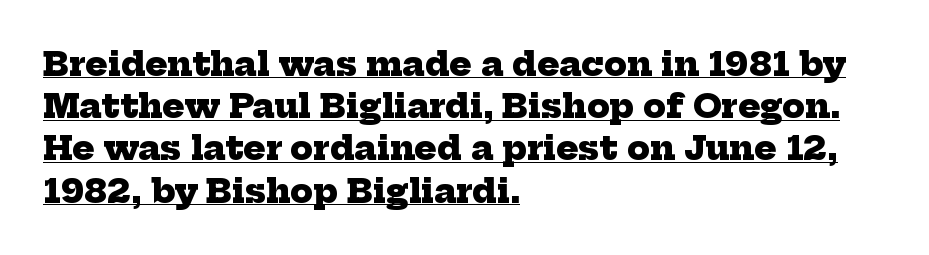
Q: Is the text bold? A: Yes.
Q: Is the typeface a serif or a sans-serif typeface? A: Serif.
Q: Is the text underlined? A: Yes.
Q: How is the paragraph aligned? A: Left-aligned.
Q: Is the spacing between letters normal or unusually wide? A: Normal.
Q: Is the spacing between lines tight, normal or loose? A: Normal.
Q: Width (condensed, normal, or wide)? A: Normal.
Q: Stroke contrast? A: Low.
Q: x-height? A: Medium.
Q: Monospaced? A: No.
